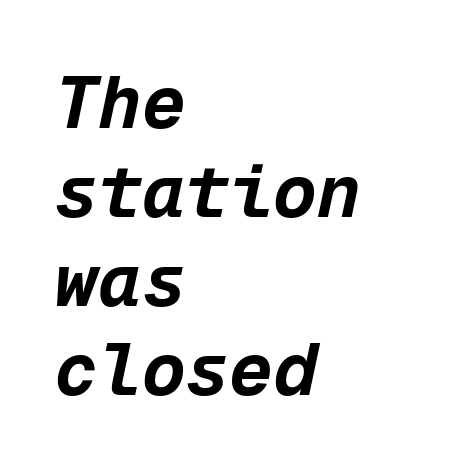
The gaps between neighbouring characters are ordinary and unremarkable. The face used here is monospaced, like something from a code editor. Look at the stroke-to-counter ratio: heavy, a bold. Has an underline been added? It has not. These lines stack with their left ends in a neat column.
